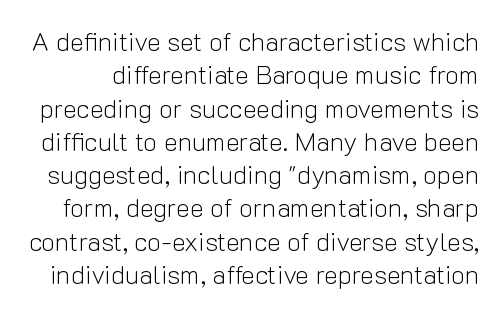
Quick note: interline space is typical. The strokes carry an ordinary text weight at most. Posture: upright roman. A typesetter would call this zero additional tracking. Bare-footed words on every line.
